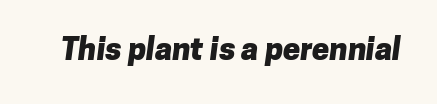
{"serif": "no", "bold": "yes", "weight": "heavy", "width": "normal", "stroke_contrast": "low", "x_height": "medium", "monospaced": "no", "underline": "no", "letter_spacing": "normal", "letter_spacing_em": 0.0, "glyph_px": 31}
